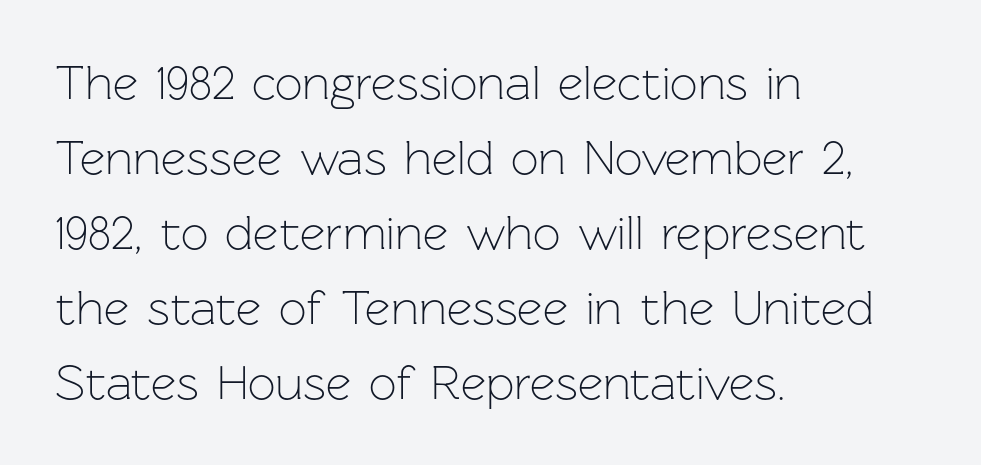
The image shows 49 px light sans-serif type, upright; set left-aligned, normal line spacing (1.53x), normal letter spacing, not underlined; low stroke contrast and a medium x-height.
